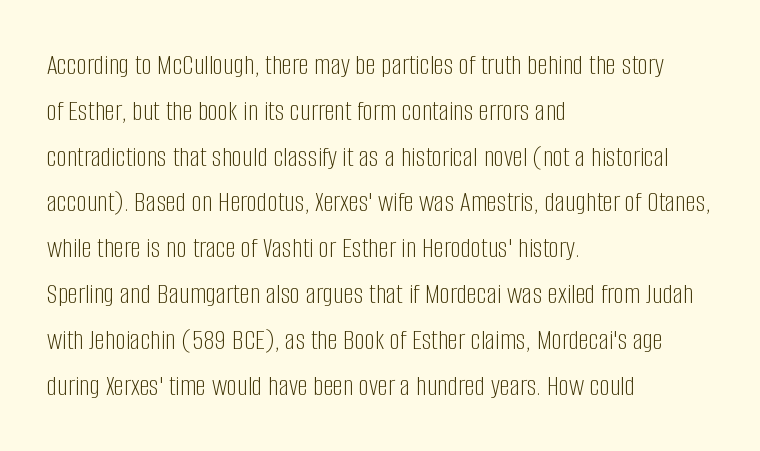
{"serif": "no", "italic": "no", "bold": "no", "weight": "light", "width": "condensed", "stroke_contrast": "low", "x_height": "large", "monospaced": "no", "underline": "no", "align": "left", "line_spacing": "normal", "line_spacing_ratio": 1.58, "letter_spacing": "normal", "letter_spacing_em": 0.0, "glyph_px": 29}
